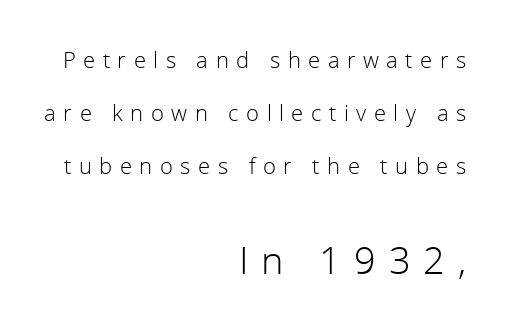
The image shows 38 px light sans-serif type, upright; set right-aligned, loose line spacing (2.4x), unusually wide letter spacing (+0.34 em), not underlined; the second (bottom) block is 1.73x larger; a medium x-height.
